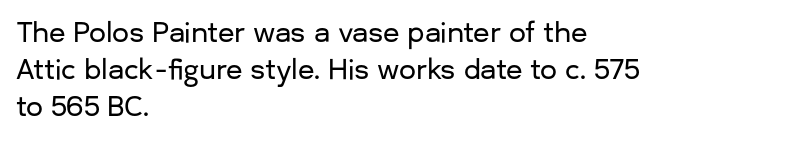
{"italic": "no", "underline": "no", "align": "left", "line_spacing": "normal", "line_spacing_ratio": 1.37, "letter_spacing": "normal", "letter_spacing_em": 0.0, "glyph_px": 27}
